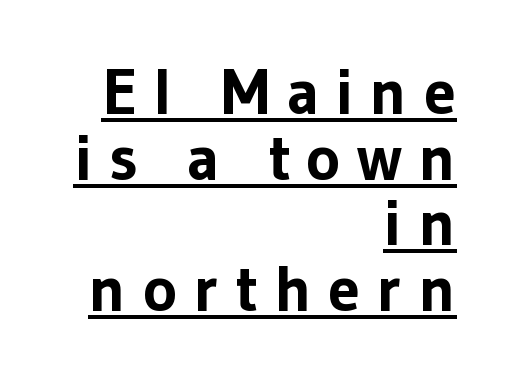
Q: Is the text bold? A: Yes.
Q: Is the text italic (slanted)? A: No, it is upright.
Q: Is the typeface a serif or a sans-serif typeface? A: Sans-serif.
Q: Is the text underlined? A: Yes.
Q: How is the paragraph aligned? A: Right-aligned.
Q: Is the spacing between letters normal or unusually wide? A: Unusually wide.
Q: Is the spacing between lines tight, normal or loose? A: Tight.
Q: Width (condensed, normal, or wide)? A: Normal.
Q: Stroke contrast? A: Low.
Q: x-height? A: Medium.
Q: Monospaced? A: No.
